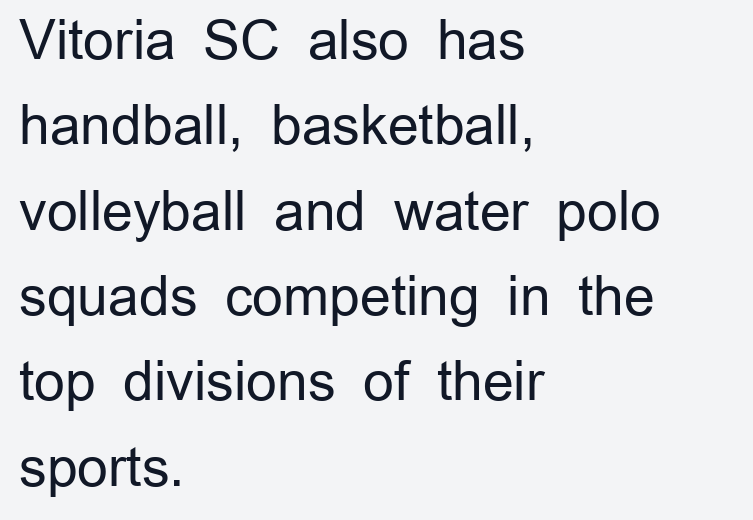
Looks like regular typesetting: each glyph gets only the width it needs. Successive baselines arrive at the customary interval. How are the letters spaced? Ordinarily, with no added tracking. A typesetter would label this face a sans.
